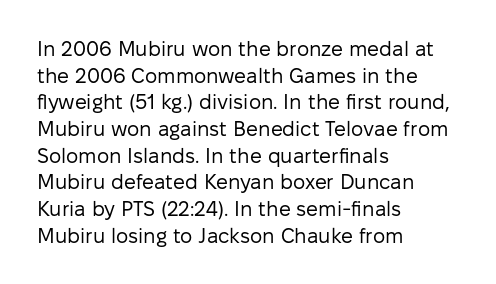
{"italic": "no", "bold": "no", "underline": "no", "align": "left", "line_spacing": "normal", "line_spacing_ratio": 1.27, "letter_spacing": "normal", "letter_spacing_em": 0.0, "glyph_px": 21}
